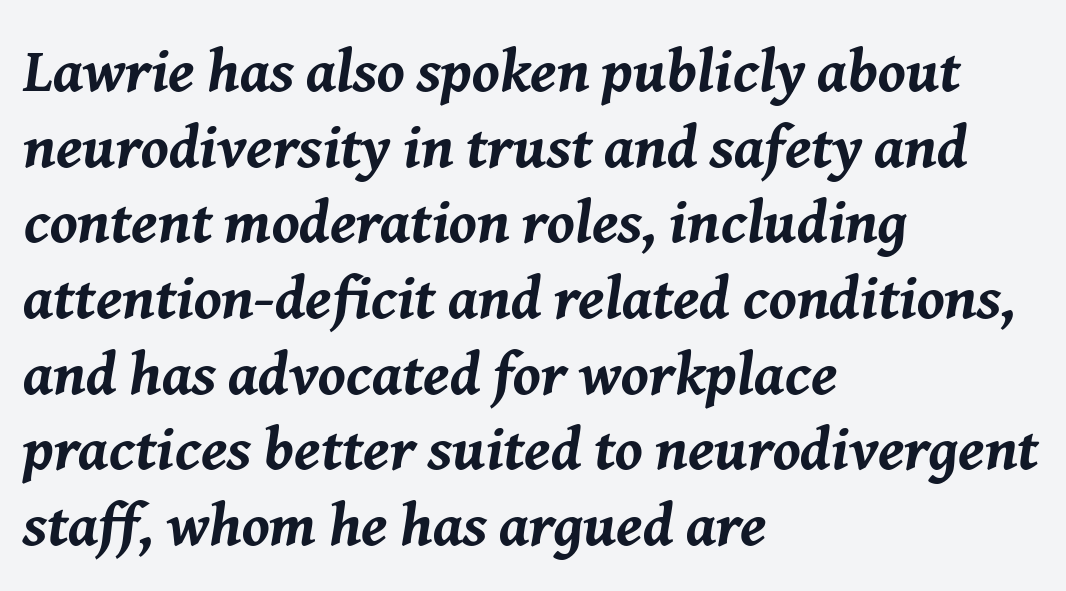
Q: Is the text bold? A: Yes.
Q: Is the text italic (slanted)? A: Yes, it leans right by about 8 degrees.
Q: Is the text underlined? A: No.
Q: How is the paragraph aligned? A: Left-aligned.
Q: Is the spacing between letters normal or unusually wide? A: Normal.
Q: Width (condensed, normal, or wide)? A: Normal.
Q: Stroke contrast? A: Medium.
Q: x-height? A: Medium.
Q: Monospaced? A: No.
